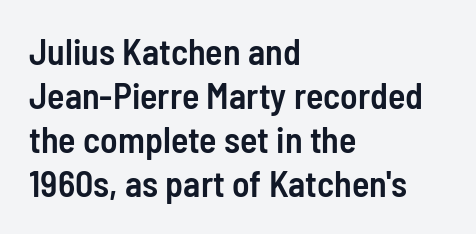
Typeset ragged right — the left edge is the straight one. The face used here is a sans, in the tradition of grotesques and geometrics. Type without underlining. Style check: upright. A semibold gives these letters moderate extra thickness, short of bold. The gaps between neighbouring characters are ordinary and unremarkable.
